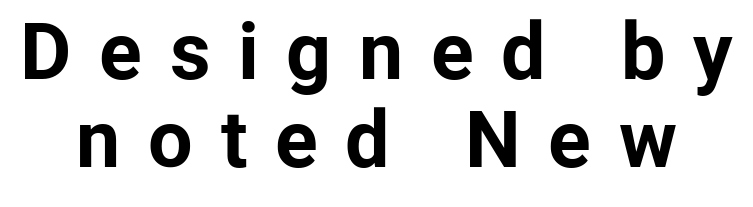
Q: Is the text bold? A: Yes.
Q: Is the text italic (slanted)? A: No, it is upright.
Q: Is the typeface a serif or a sans-serif typeface? A: Sans-serif.
Q: Is the text underlined? A: No.
Q: Is the spacing between letters normal or unusually wide? A: Unusually wide.
Q: Is the spacing between lines tight, normal or loose? A: Tight.
Q: Width (condensed, normal, or wide)? A: Normal.
Q: Stroke contrast? A: Low.
Q: x-height? A: Medium.
Q: Monospaced? A: No.
